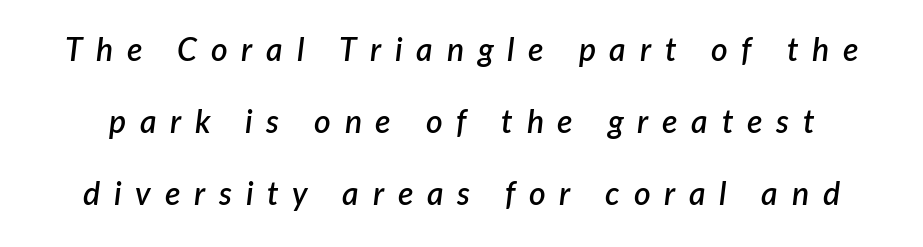
Q: Is the text bold? A: Semi-bold.
Q: Is the text italic (slanted)? A: Yes, it leans right by about 7 degrees.
Q: Is the text underlined? A: No.
Q: Is the spacing between letters normal or unusually wide? A: Unusually wide.
Q: Is the spacing between lines tight, normal or loose? A: Loose.
Q: Width (condensed, normal, or wide)? A: Normal.
Q: Stroke contrast? A: Low.
Q: x-height? A: Medium.
Q: Monospaced? A: No.
